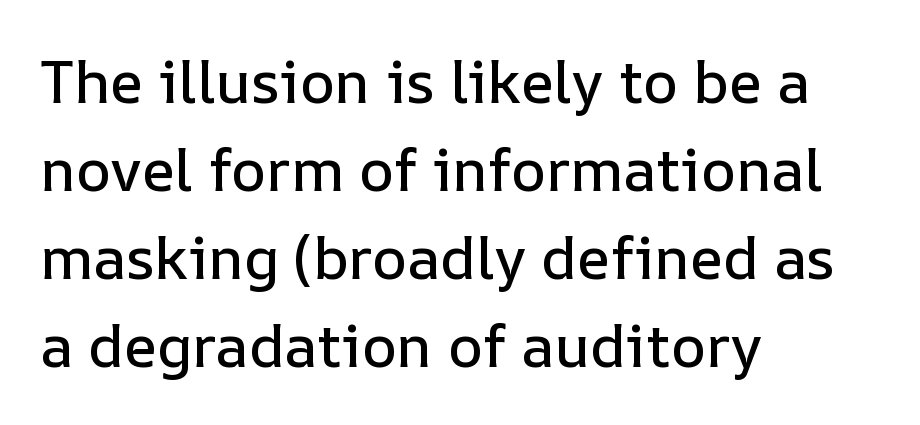
A normal amount of white space separates one row of letters from the next. Casual observation: everything's shoved over to the left. Short note: letters normally spaced. A typesetter would call this proportional, since set widths differ per character. This is roman type, the default non-slanted kind. Each row of text sits above clean, open space.
